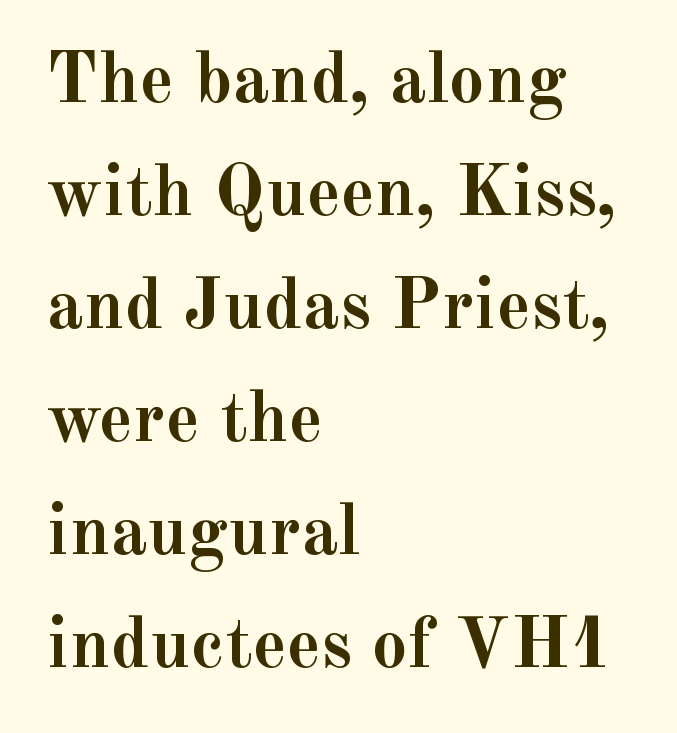
The image shows 72 px semibold serif type, upright; set left-aligned, normal line spacing (1.57x), normal letter spacing, not underlined; a small x-height.
